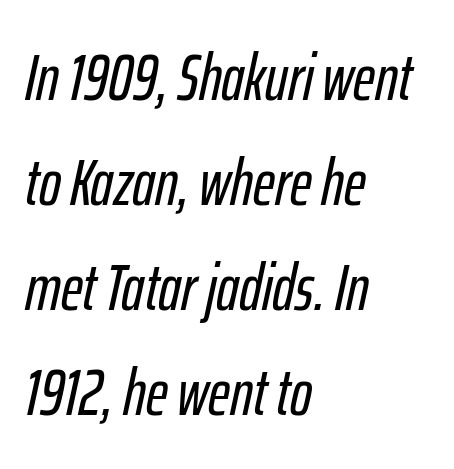
The image shows 66 px condensed type, italic (leaning right); set left-aligned, normal line spacing (1.59x), normal letter spacing, not underlined; low stroke contrast and a medium x-height.
